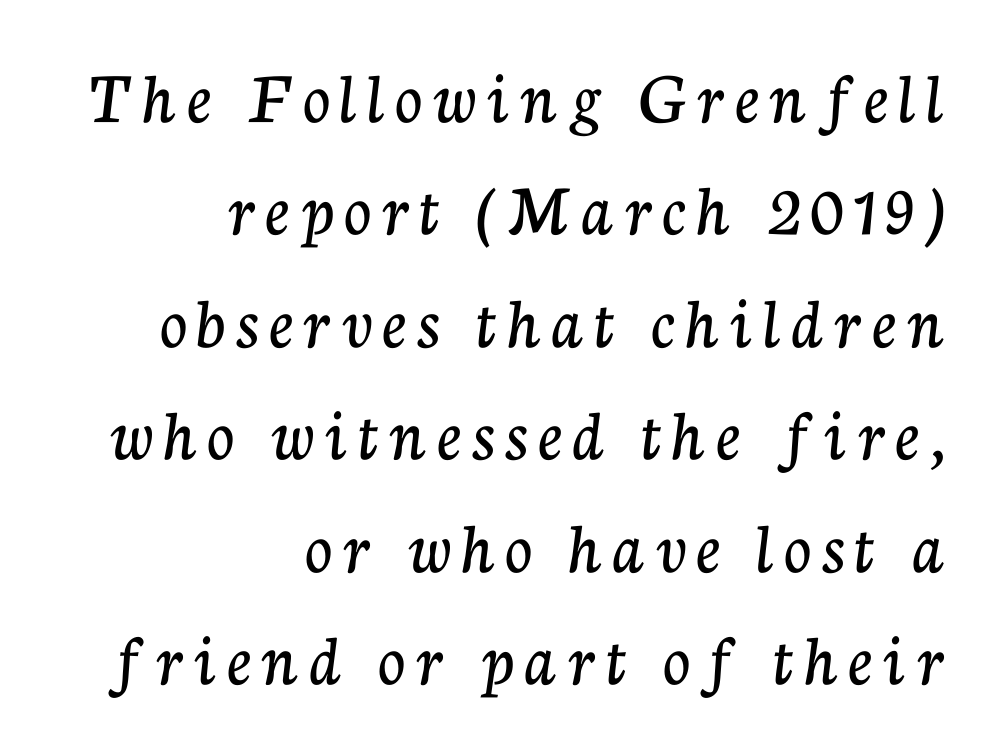
Q: Is the text italic (slanted)? A: Yes.
Q: Is the typeface a serif or a sans-serif typeface? A: Serif.
Q: Is the text underlined? A: No.
Q: How is the paragraph aligned? A: Right-aligned.
Q: Is the spacing between lines tight, normal or loose? A: Normal.
Q: Width (condensed, normal, or wide)? A: Normal.
Q: Stroke contrast? A: Low.
Q: x-height? A: Medium.
Q: Monospaced? A: No.
